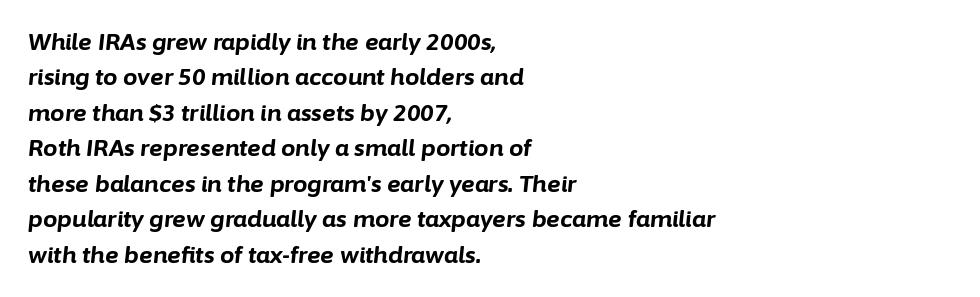
These words are printed bold, with thick strokes throughout. The text carries the slant typical of an italic or oblique font. Teacher's note: observe the even left margin — that is flush-left alignment. Honestly, there is no underline to notice here at all.
